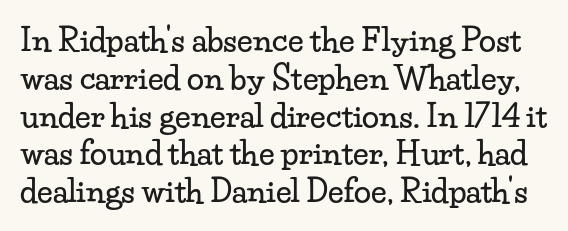
Each letter keeps its own natural width here, so spacing adapts to shape. The passage shown is typeset with a serif family. Lines of text with bare space underneath. Short note: letters normally spaced. No italicization has been applied; the sample stays upright.
